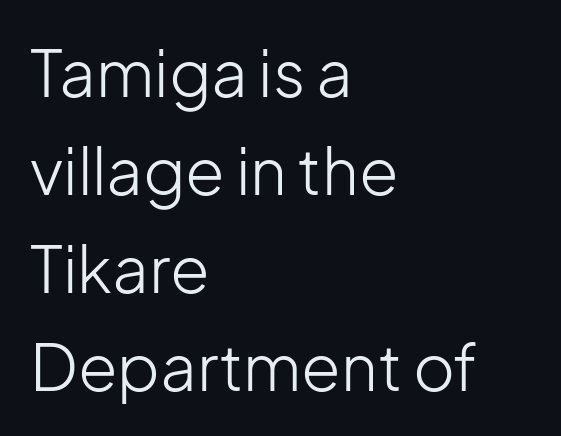
Q: Is the text bold? A: No.
Q: Is the text italic (slanted)? A: No, it is upright.
Q: Is the typeface a serif or a sans-serif typeface? A: Sans-serif.
Q: Is the text underlined? A: No.
Q: How is the paragraph aligned? A: Left-aligned.
Q: Is the spacing between letters normal or unusually wide? A: Normal.
Q: Is the spacing between lines tight, normal or loose? A: Normal.
Q: Width (condensed, normal, or wide)? A: Normal.
Q: Stroke contrast? A: Low.
Q: x-height? A: Medium.
Q: Monospaced? A: No.
